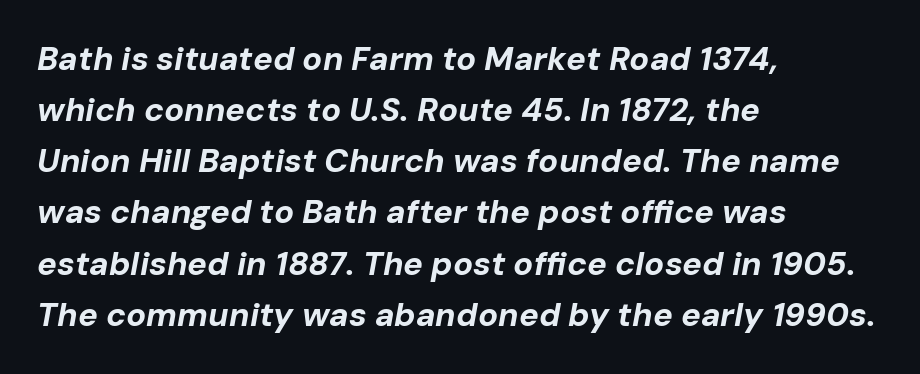
{"italic": "yes", "lean": "right", "slant_degrees": 10, "bold": "yes", "weight": "bold", "width": "normal", "stroke_contrast": "low", "x_height": "medium", "monospaced": "no", "underline": "no", "align": "left", "line_spacing": "normal", "line_spacing_ratio": 1.55, "letter_spacing": "normal", "letter_spacing_em": 0.0, "glyph_px": 33}
